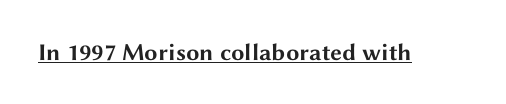
The image shows 24 px bold type, upright; set normal letter spacing, underlined.
